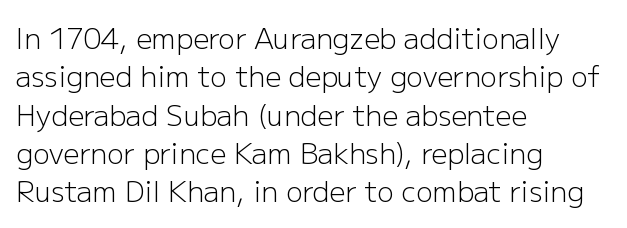
Casual observation: everything's shoved over to the left. Stroke mass is kept to a normal reading level or below. The letterforms sit shoulder to shoulder at normal distance. How would I describe the line gaps? Plain and ordinary. A roman cut, with each character standing at attention. Do the characters align in a grid? No, the font is proportional.
